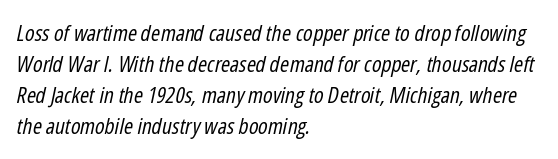
The image shows 22 px text type, italic (leaning right); set left-aligned, normal line spacing (1.41x), normal letter spacing, not underlined.
